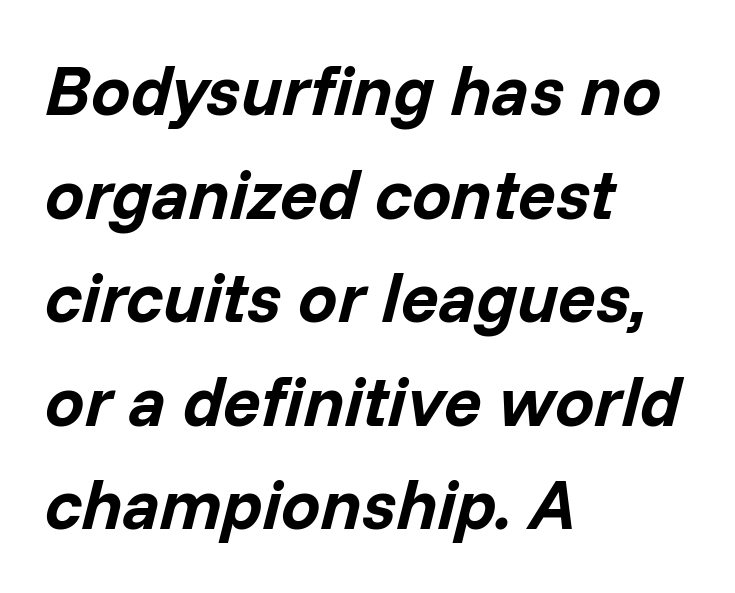
Q: Is the text bold? A: Yes.
Q: Is the text italic (slanted)? A: Yes, it leans right by about 14 degrees.
Q: Is the text underlined? A: No.
Q: How is the paragraph aligned? A: Left-aligned.
Q: Is the spacing between letters normal or unusually wide? A: Normal.
Q: Is the spacing between lines tight, normal or loose? A: Normal.
Q: Width (condensed, normal, or wide)? A: Normal.
Q: Stroke contrast? A: Low.
Q: x-height? A: Medium.
Q: Monospaced? A: No.
